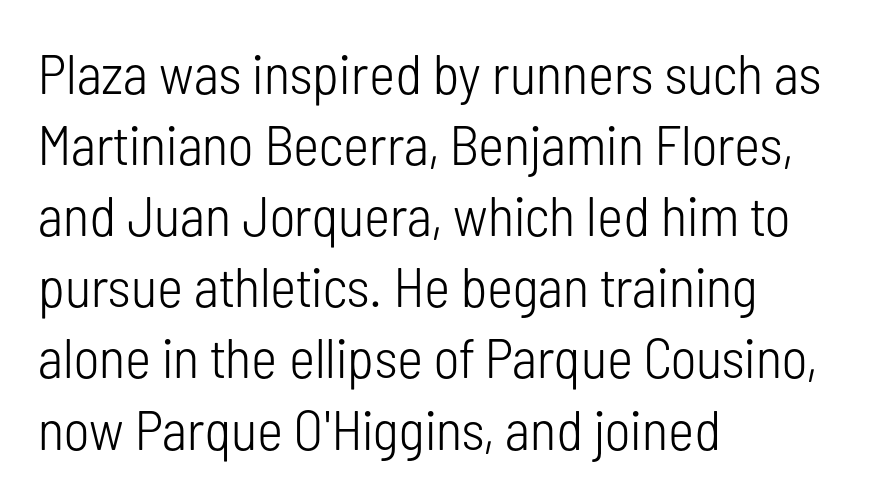
The image shows 56 px light, condensed sans-serif type, upright; set left-aligned, normal line spacing (1.27x), normal letter spacing, not underlined; low stroke contrast and a medium x-height.
